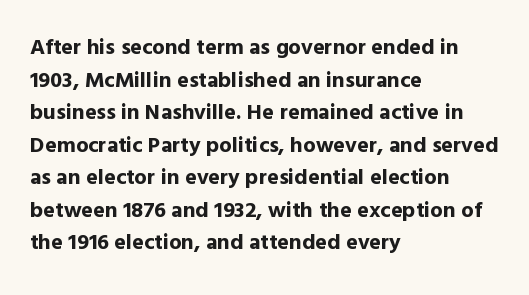
The letters stand straight up with perfectly vertical stems. Vertical spacing — default. Beneath every word, the page is bare. Typeset ragged right — the left edge is the straight one.
